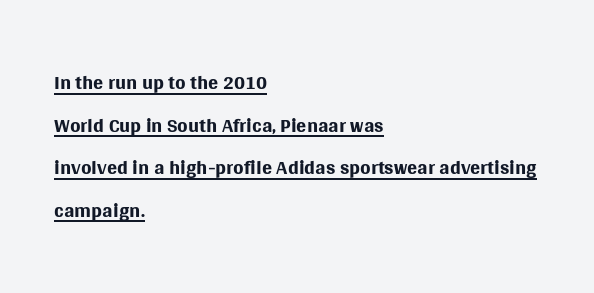
You can see a thin bar hugging the bottom of the glyphs. Quick note: interline space is typical. Upright lettering throughout. Does extra space separate the letters? No, they use regular spacing.
